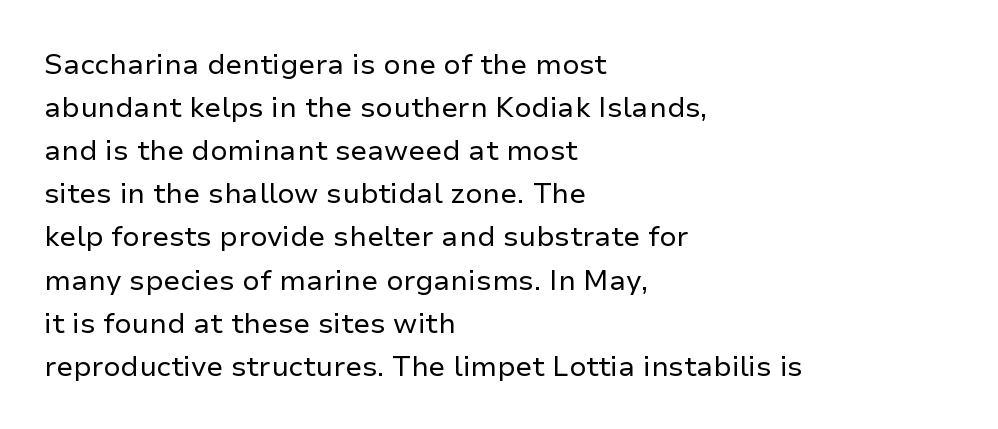
The image shows 28 px regular-weight sans-serif type, upright; set left-aligned, normal line spacing (1.54x), normal letter spacing, not underlined; low stroke contrast and a medium x-height.
